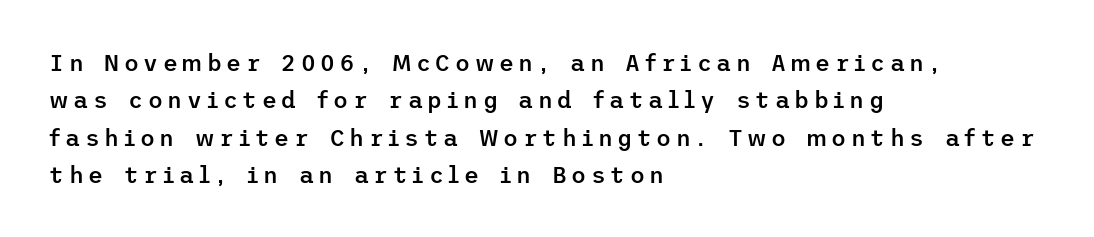
The image shows 23 px text type, upright; set left-aligned, normal line spacing (1.62x), unusually wide letter spacing (+0.2 em), not underlined.
